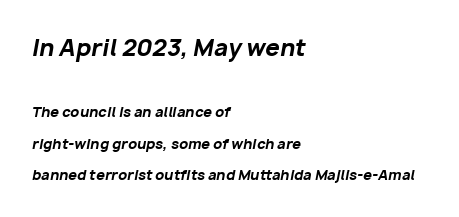
Q: Is the text bold? A: Yes.
Q: Is the text italic (slanted)? A: Yes, it leans right by about 10 degrees.
Q: Is the text underlined? A: No.
Q: How is the paragraph aligned? A: Left-aligned.
Q: Is the spacing between letters normal or unusually wide? A: Normal.
Q: Is the spacing between lines tight, normal or loose? A: Loose.
Q: Which block of text is set in a larger size, the first (top) or the second (bottom)? A: The first (top) one.
